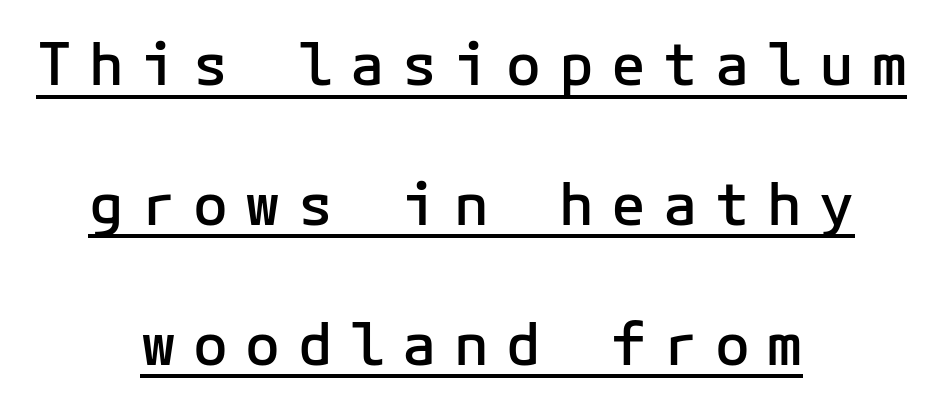
The image shows 58 px semibold sans-serif type, upright; set centered, loose line spacing (2.41x), unusually wide letter spacing (+0.3 em), underlined; low stroke contrast and a medium x-height.
